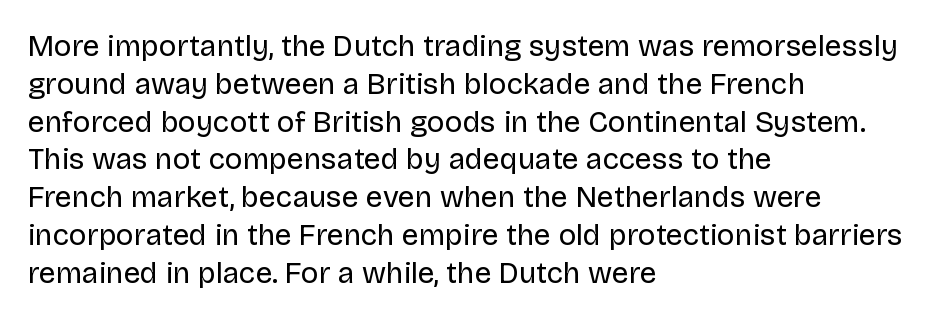
The image shows 30 px regular-weight sans-serif type, upright; set left-aligned, normal line spacing (1.26x), normal letter spacing, not underlined; low stroke contrast and a large x-height.
